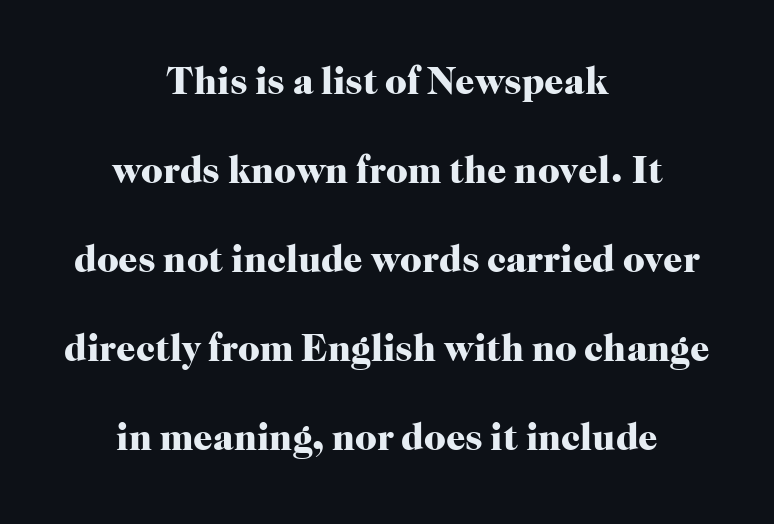
{"serif": "yes", "italic": "no", "bold": "yes", "weight": "heavy", "width": "normal", "stroke_contrast": "high", "x_height": "medium", "monospaced": "no", "underline": "no", "align": "center", "line_spacing": "loose", "line_spacing_ratio": 2.34, "letter_spacing": "normal", "letter_spacing_em": 0.0, "glyph_px": 38}
